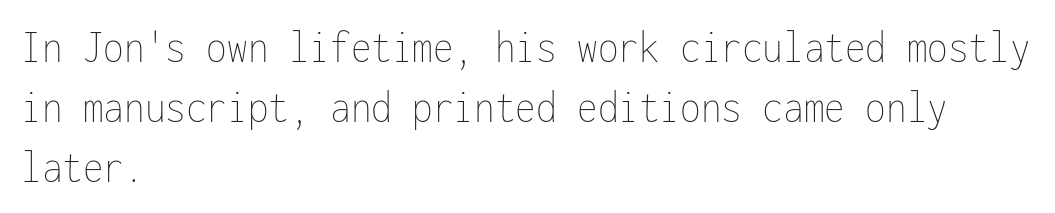
The image shows 47 px thin, condensed type, upright, monospaced; set left-aligned, normal line spacing (1.28x), normal letter spacing, not underlined; low stroke contrast and a medium x-height.
